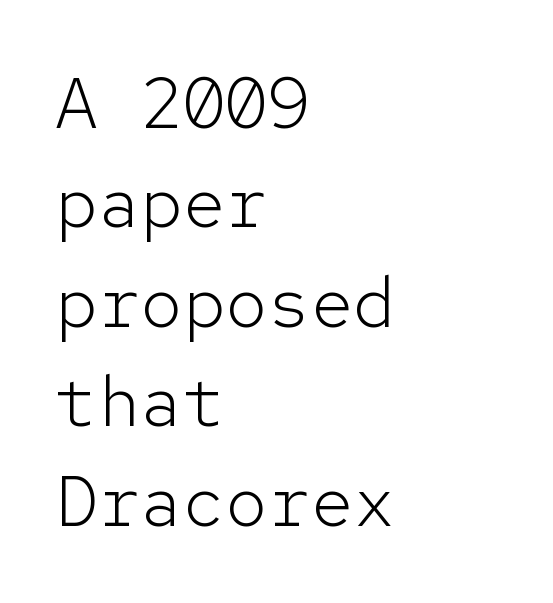
{"serif": "no", "italic": "no", "bold": "no", "weight": "light", "width": "normal", "stroke_contrast": "low", "x_height": "medium", "monospaced": "yes", "underline": "no", "align": "left", "line_spacing": "normal", "line_spacing_ratio": 1.4, "letter_spacing": "normal", "letter_spacing_em": 0.0, "glyph_px": 71}
